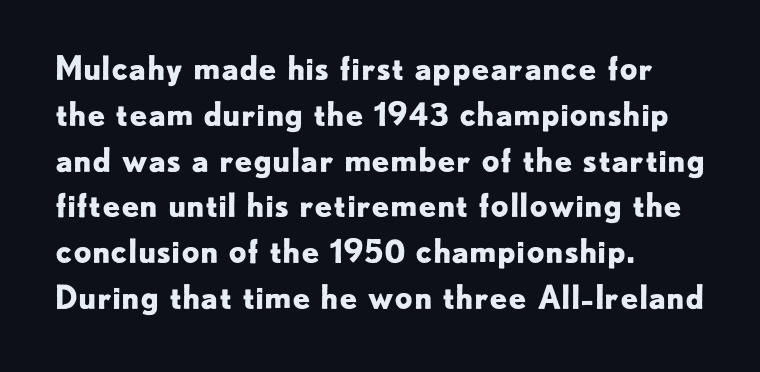
The image shows 32 px bold sans-serif type, upright; set left-aligned, normal line spacing (1.43x), normal letter spacing, not underlined; low stroke contrast and a small x-height.
